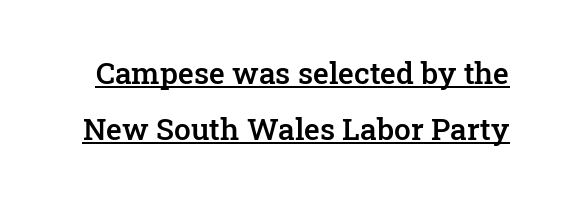
Q: Is the text bold? A: Semi-bold.
Q: Is the text italic (slanted)? A: No, it is upright.
Q: Is the typeface a serif or a sans-serif typeface? A: Serif.
Q: Is the text underlined? A: Yes.
Q: Is the spacing between letters normal or unusually wide? A: Normal.
Q: Width (condensed, normal, or wide)? A: Normal.
Q: Stroke contrast? A: Low.
Q: x-height? A: Medium.
Q: Monospaced? A: No.
